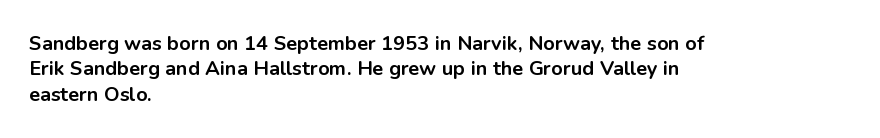
Characters follow at the spacing the type designer built in. What's the leading like? Ordinary, nothing unusual. Horizontal alignment here is leftward, the default for most running prose. The words here are not underlined. The typesetting leans heavy: a genuine bold.
